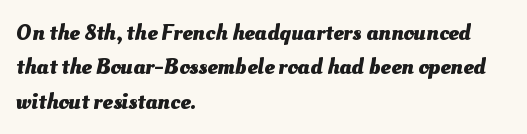
The image shows 23 px bold type; set left-aligned, normal line spacing (1.5x), normal letter spacing, not underlined.
